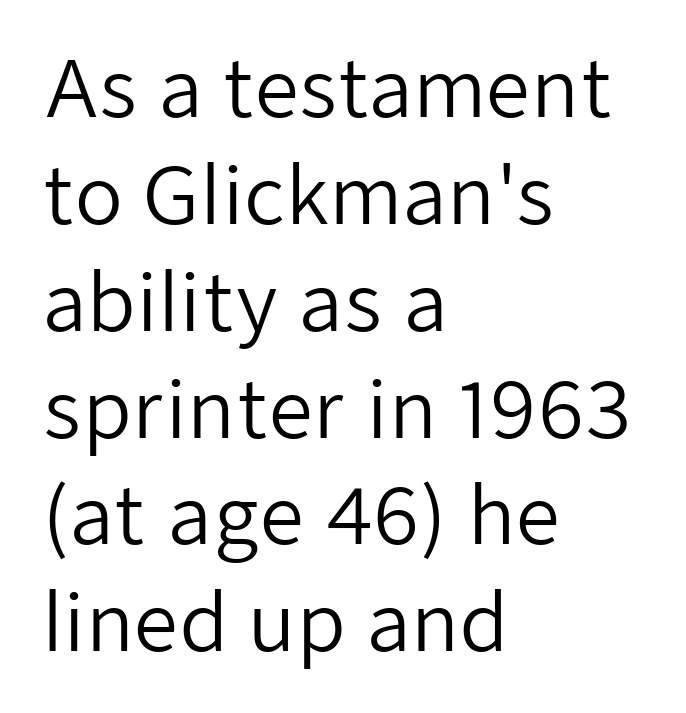
{"serif": "no", "italic": "no", "bold": "no", "weight": "regular", "width": "normal", "stroke_contrast": "low", "x_height": "medium", "monospaced": "no", "underline": "no", "align": "left", "line_spacing": "normal", "line_spacing_ratio": 1.37, "letter_spacing": "normal", "letter_spacing_em": 0.0, "glyph_px": 78}
